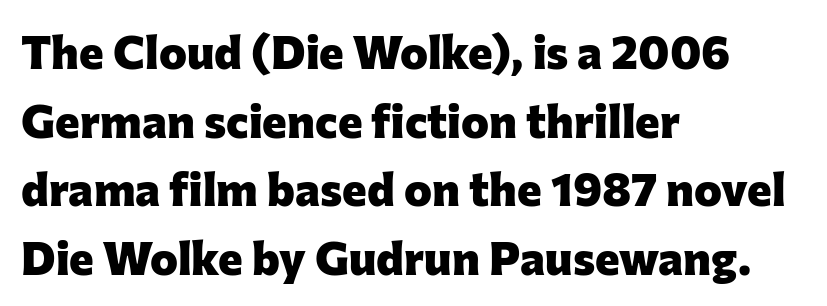
Q: Is the text bold? A: Yes.
Q: Is the text italic (slanted)? A: No, it is upright.
Q: Is the typeface a serif or a sans-serif typeface? A: Sans-serif.
Q: Is the text underlined? A: No.
Q: How is the paragraph aligned? A: Left-aligned.
Q: Is the spacing between letters normal or unusually wide? A: Normal.
Q: Is the spacing between lines tight, normal or loose? A: Normal.
Q: Width (condensed, normal, or wide)? A: Normal.
Q: Stroke contrast? A: Low.
Q: x-height? A: Medium.
Q: Monospaced? A: No.
